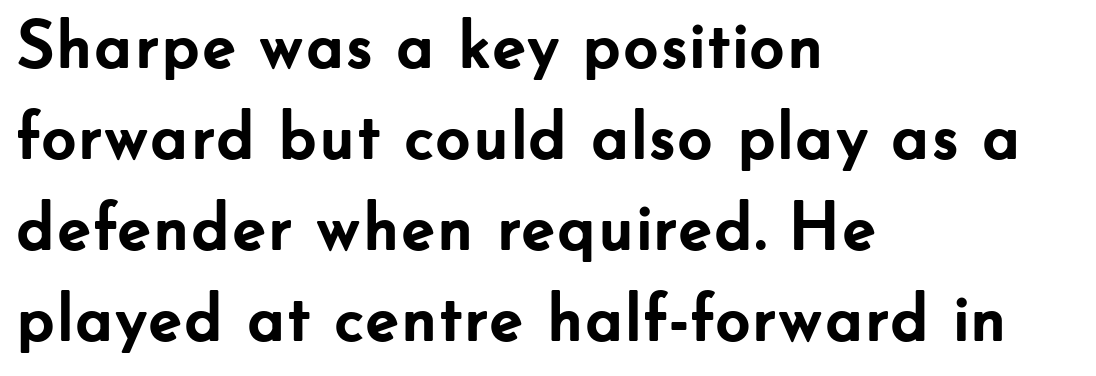
{"serif": "no", "italic": "no", "bold": "yes", "weight": "semibold", "width": "normal", "stroke_contrast": "low", "x_height": "small", "monospaced": "no", "underline": "no", "align": "left", "line_spacing": "normal", "line_spacing_ratio": 1.32, "letter_spacing": "normal", "letter_spacing_em": 0.0, "glyph_px": 69}
